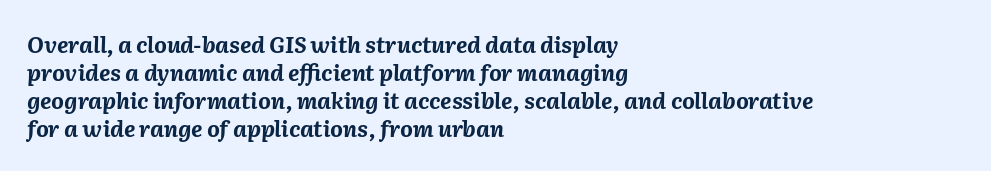
{"italic": "yes", "lean": "right", "slant_degrees": 2, "bold": "yes", "underline": "no", "align": "left", "line_spacing": "normal", "line_spacing_ratio": 1.27, "letter_spacing": "normal", "letter_spacing_em": 0.0, "glyph_px": 22}
